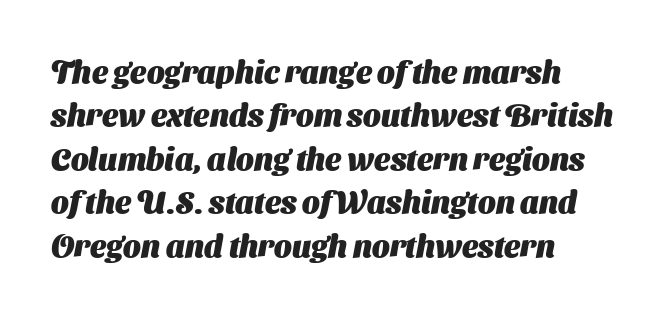
Unlike a traditional serif, this face leaves its strokes unadorned. The letters sit at their default tracking, neither squeezed nor spread. Each line starts at the same left margin while the right side varies. The sample has been set heavy, in full bold. The gap between lines stays unmarked.
